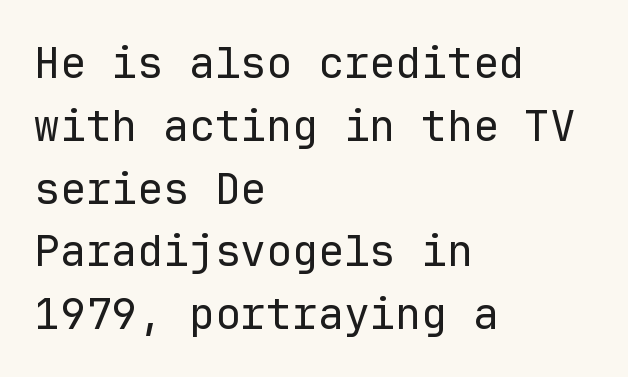
{"serif": "no", "italic": "no", "bold": "no", "weight": "regular", "width": "normal", "stroke_contrast": "low", "x_height": "medium", "monospaced": "yes", "underline": "no", "align": "left", "line_spacing": "normal", "line_spacing_ratio": 1.46, "letter_spacing": "normal", "letter_spacing_em": 0.0, "glyph_px": 43}
